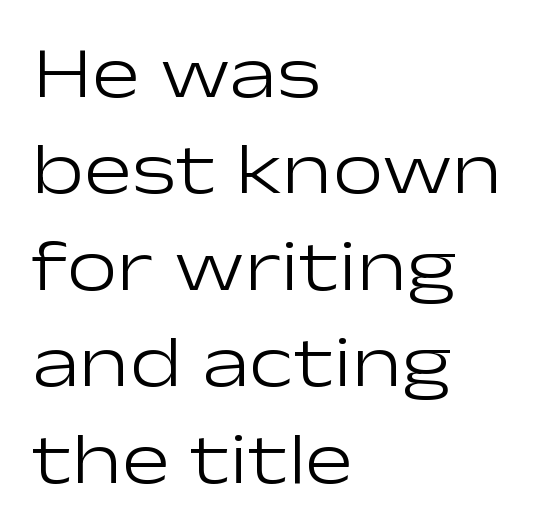
{"serif": "no", "italic": "no", "bold": "no", "weight": "light", "width": "wide", "stroke_contrast": "low", "x_height": "medium", "monospaced": "no", "underline": "no", "align": "left", "line_spacing": "normal", "line_spacing_ratio": 1.34, "letter_spacing": "normal", "letter_spacing_em": 0.0, "glyph_px": 72}
